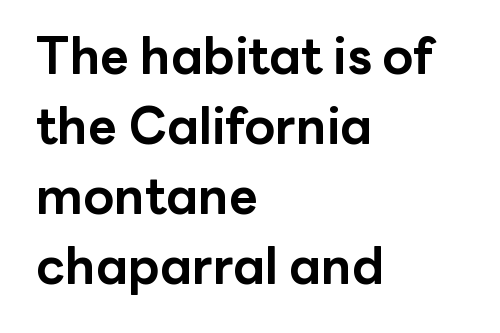
{"serif": "no", "italic": "no", "bold": "yes", "weight": "bold", "width": "normal", "stroke_contrast": "low", "x_height": "medium", "monospaced": "no", "underline": "no", "align": "left", "line_spacing": "normal", "line_spacing_ratio": 1.4, "letter_spacing": "normal", "letter_spacing_em": 0.0, "glyph_px": 50}
